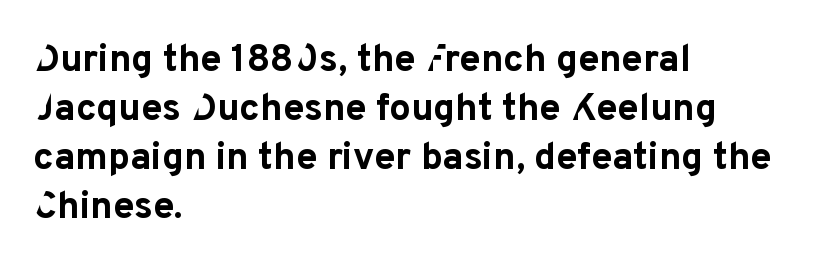
The image shows 38 px bold sans-serif type, upright; set left-aligned, normal line spacing (1.29x), normal letter spacing, not underlined; low stroke contrast and a medium x-height.
